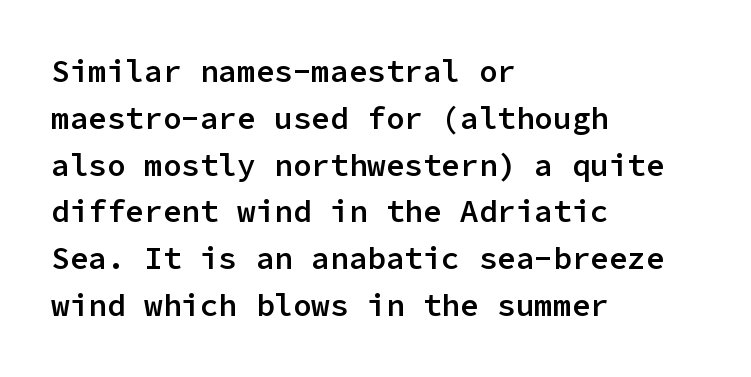
This sample has the even, mechanical cadence of fixed-width lettering. Compared with typical paragraphs, the rows here are spaced about the same. The horizontal fit of the characters is conventional and even. Each row of text sits above clean, open space.
